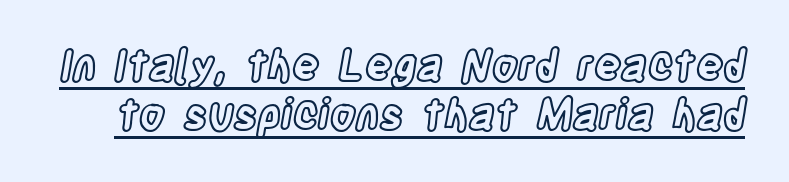
Between one letter and the next there's only the usual sliver of space. Notice how a bar underscores the lettering throughout. The rendering uses natural spacing where letterforms have individual widths.
